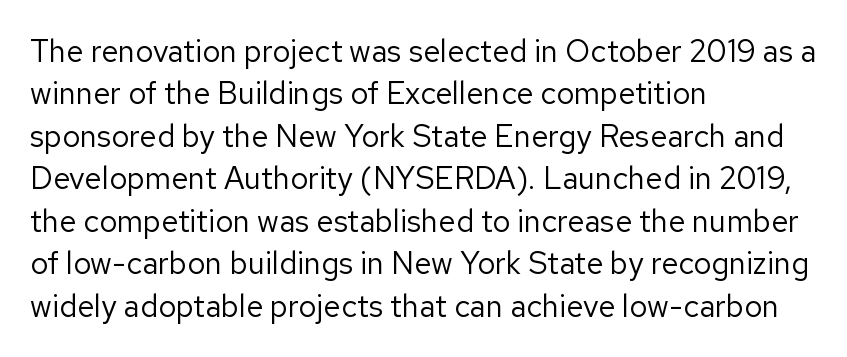
Nope, no serifs anywhere on these letters. Notice how descenders clear the ascenders below comfortably — that's standard leading. Letters have the restrained weight of plain body copy at most. Just letters on the line, the space beneath them empty.
